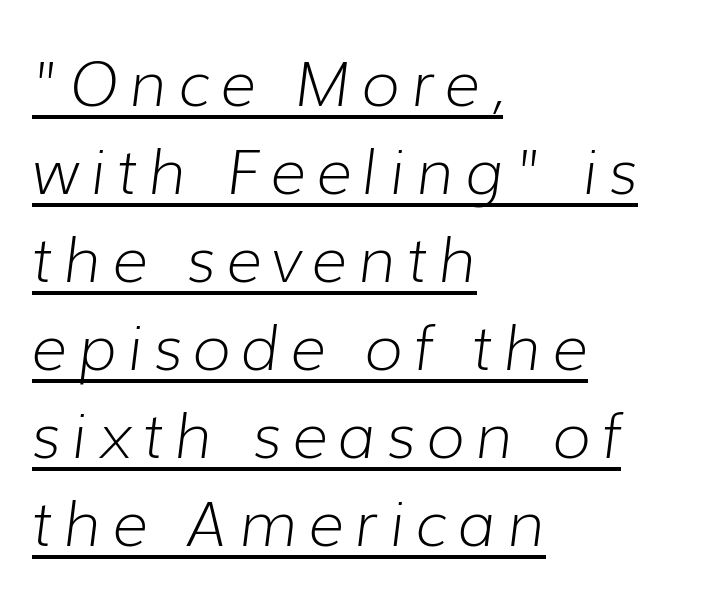
The paragraph shown leans on its left margin. The lettering tilts uniformly, giving the passage an italic look. Rows of type keep a routine distance in the vertical direction. This reads as an unemphasized weight, regular at the heaviest. Underlined type.
